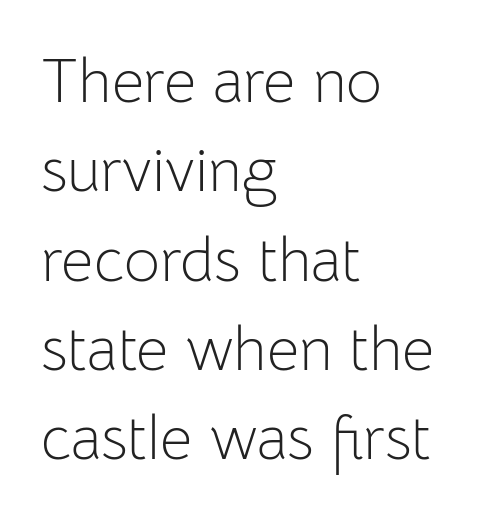
What's the leading like? Ordinary, nothing unusual. Are there feet on the stems? There aren't — it's a sans. These lines are rendered in a variable-pitch font. Look at the tracking — it's just the regular setting, nothing added. All the whitespace from short lines collects on the right. No italicization has been applied; the sample stays upright.
